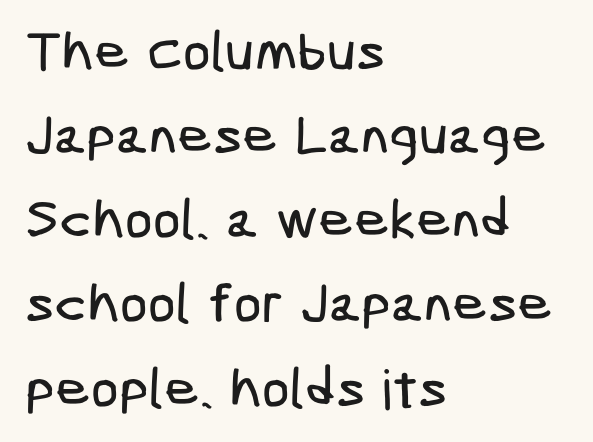
The image shows 55 px condensed sans-serif type; set left-aligned, normal line spacing (1.53x), normal letter spacing, not underlined; low stroke contrast and a medium x-height.
